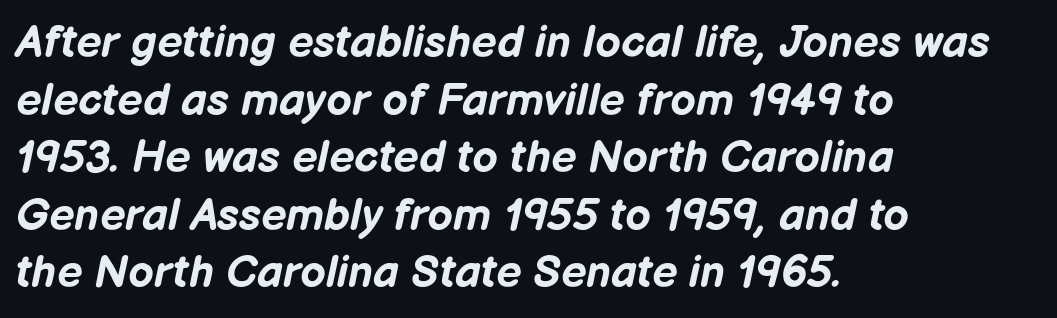
Q: Is the text bold? A: Yes.
Q: Is the text italic (slanted)? A: Yes, it leans right by about 12 degrees.
Q: Is the text underlined? A: No.
Q: How is the paragraph aligned? A: Left-aligned.
Q: Is the spacing between letters normal or unusually wide? A: Normal.
Q: Is the spacing between lines tight, normal or loose? A: Normal.
Q: Width (condensed, normal, or wide)? A: Normal.
Q: Stroke contrast? A: Low.
Q: x-height? A: Medium.
Q: Monospaced? A: No.
